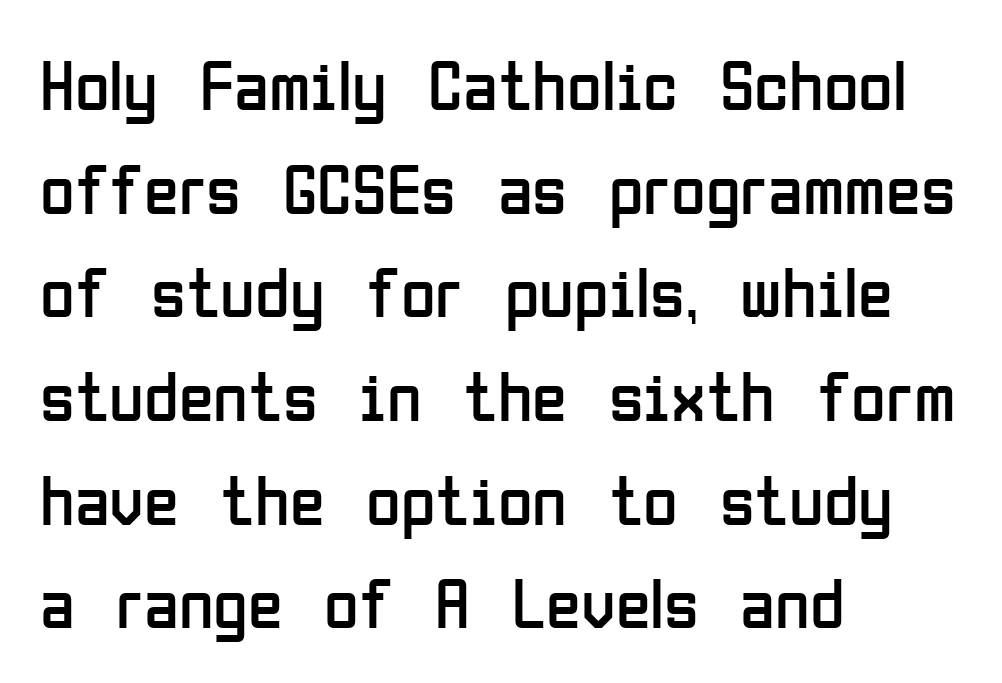
A typesetter would label this face a sans. The rag falls on the right side of this text block. If you drew a line through each stem, it would be perfectly vertical. The letters sit at their default tracking, neither squeezed nor spread. Anything drawn beneath the words? Only blank space.
